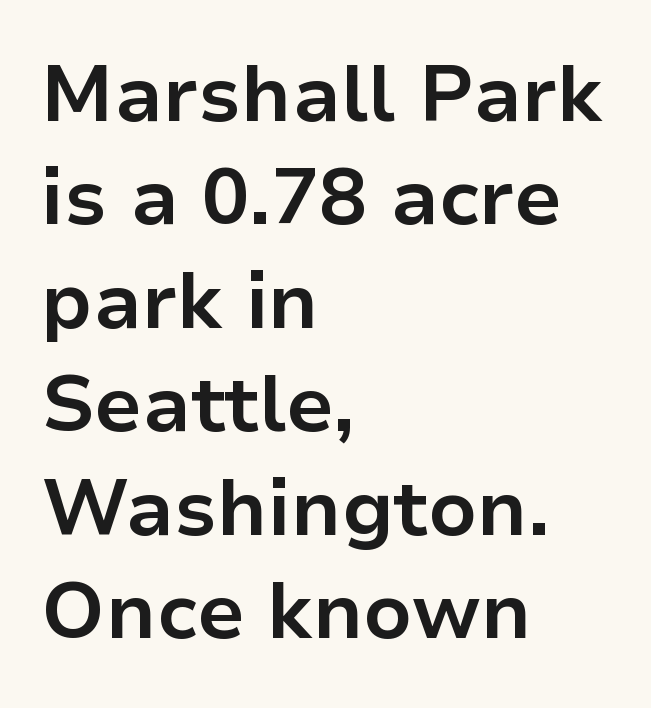
Q: Is the text bold? A: Yes.
Q: Is the text italic (slanted)? A: No, it is upright.
Q: Is the typeface a serif or a sans-serif typeface? A: Sans-serif.
Q: Is the text underlined? A: No.
Q: How is the paragraph aligned? A: Left-aligned.
Q: Is the spacing between letters normal or unusually wide? A: Normal.
Q: Is the spacing between lines tight, normal or loose? A: Normal.
Q: Width (condensed, normal, or wide)? A: Normal.
Q: Stroke contrast? A: Low.
Q: x-height? A: Medium.
Q: Monospaced? A: No.
